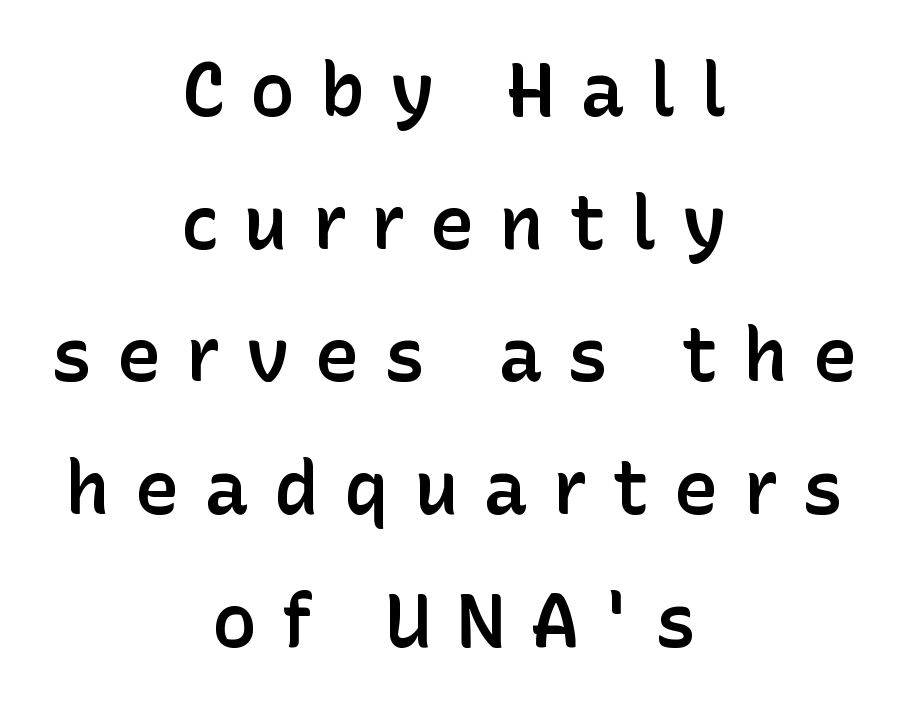
The image shows 75 px semibold sans-serif type, upright; set centered, line spacing 1.77x, unusually wide letter spacing (+0.33 em), not underlined; low stroke contrast and a medium x-height.
